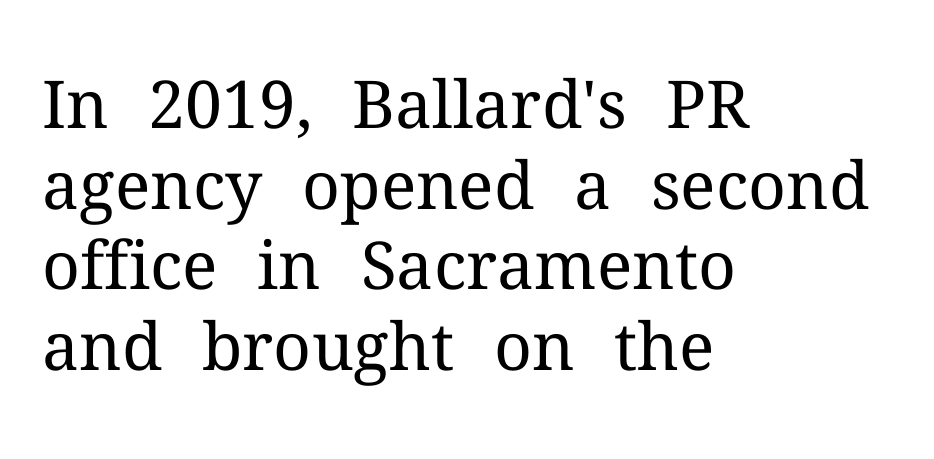
The image shows 66 px regular-weight serif type, upright; set left-aligned, line spacing 1.22x, normal letter spacing, not underlined; medium stroke contrast and a medium x-height.
